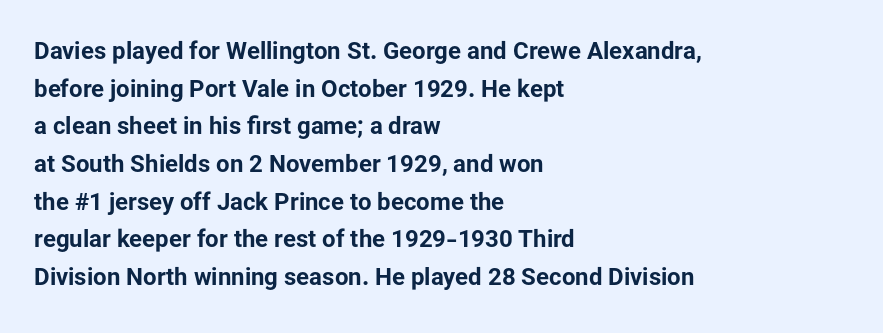
{"italic": "no", "bold": "yes", "underline": "no", "align": "left", "line_spacing": "normal", "line_spacing_ratio": 1.57, "letter_spacing": "normal", "letter_spacing_em": 0.0, "glyph_px": 24}
